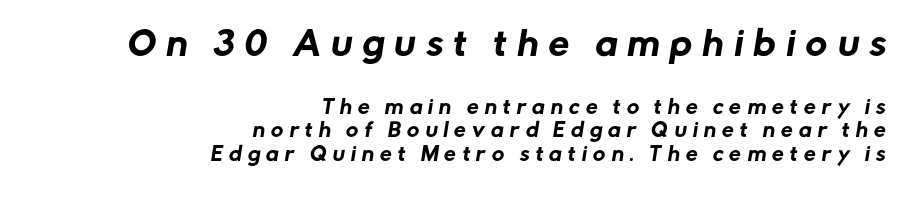
{"serif": "no", "width": "normal", "stroke_contrast": "low", "x_height": "medium", "monospaced": "no", "underline": "no", "align": "right", "line_spacing": "normal", "line_spacing_ratio": 1.25, "letter_spacing": "wide", "letter_spacing_em": 0.32, "larger_block": "first", "size_ratio": 1.74, "glyph_px": 33}
